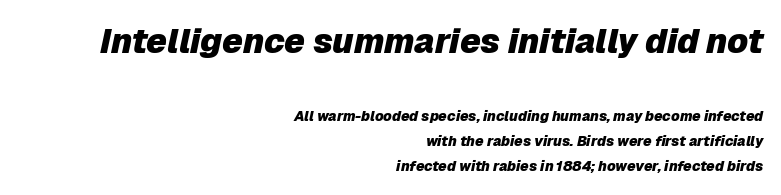
{"italic": "yes", "lean": "right", "slant_degrees": 12, "bold": "yes", "weight": "heavy", "width": "normal", "stroke_contrast": "low", "x_height": "medium", "monospaced": "no", "underline": "no", "align": "right", "line_spacing_ratio": 1.79, "letter_spacing": "normal", "letter_spacing_em": 0.0, "larger_block": "first", "size_ratio": 2.43, "glyph_px": 34}
